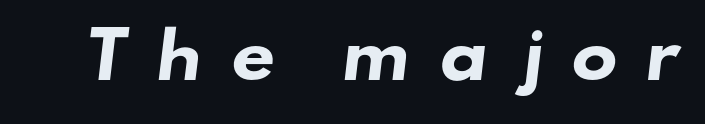
Q: Is the text bold? A: Yes.
Q: Is the typeface a serif or a sans-serif typeface? A: Sans-serif.
Q: Is the text underlined? A: No.
Q: Is the spacing between letters normal or unusually wide? A: Unusually wide.
Q: Width (condensed, normal, or wide)? A: Wide.
Q: Stroke contrast? A: Low.
Q: x-height? A: Small.
Q: Monospaced? A: No.
